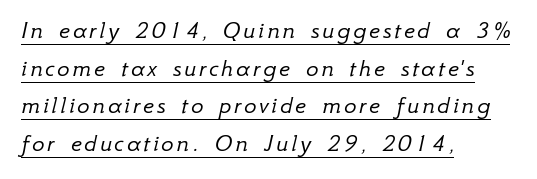
Descenders here cross a horizontal rule under the line. Where is the straight margin? On the left. Heaviness? Minimal to ordinary, like unemphasized prose. If you measured baseline to baseline, you'd find a middling distance.
